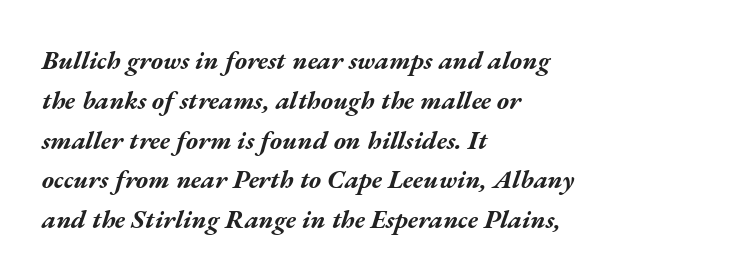
{"italic": "yes", "lean": "right", "slant_degrees": 17, "bold": "yes", "underline": "no", "align": "left", "line_spacing": "normal", "line_spacing_ratio": 1.53, "letter_spacing": "normal", "letter_spacing_em": 0.0, "glyph_px": 26}
